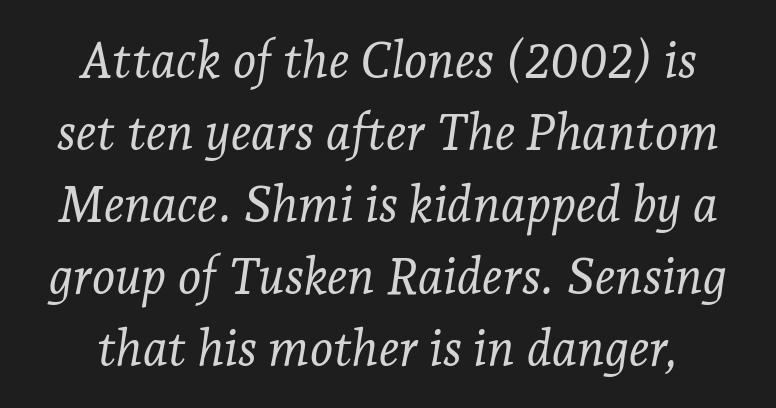
{"serif": "yes", "italic": "yes", "lean": "right", "slant_degrees": 7, "bold": "no", "weight": "light", "width": "normal", "stroke_contrast": "low", "x_height": "medium", "monospaced": "no", "underline": "no", "line_spacing": "normal", "line_spacing_ratio": 1.44, "letter_spacing": "normal", "letter_spacing_em": 0.0, "glyph_px": 50}
